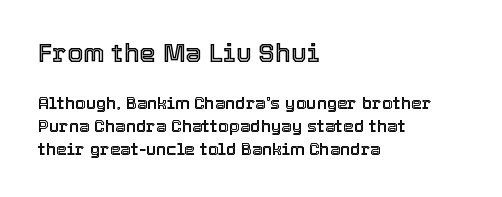
The passage shown begins with its larger block and ends with its smaller one. Notice how the stems are strictly vertical — no italics here. The rendering keeps characters at their native spacing. Bare-footed words on every line. Successive baselines arrive at the customary interval. Line beginnings align vertically; line endings do not.
